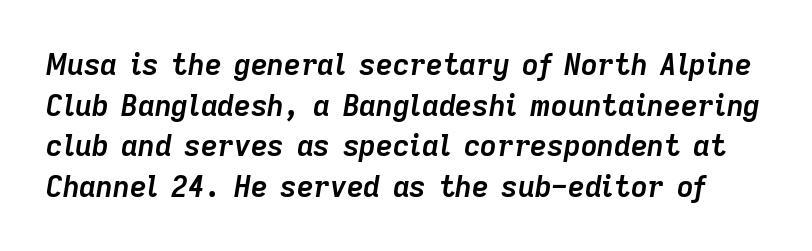
Words appear dense and cohesive because spacing is normal. Looks like regular typesetting: each glyph gets only the width it needs. The typography opts for an oblique posture over an upright one. Lines of text with bare space underneath. The line-height multiplier appears to be the usual default.
